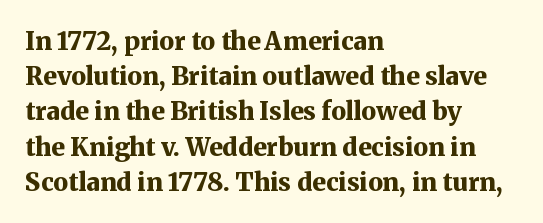
Here the glyphs are tracked normally, forming tight word shapes. Posture: upright roman. Plain, unruled lines of type. Leading matches the norm, producing a regular column.
